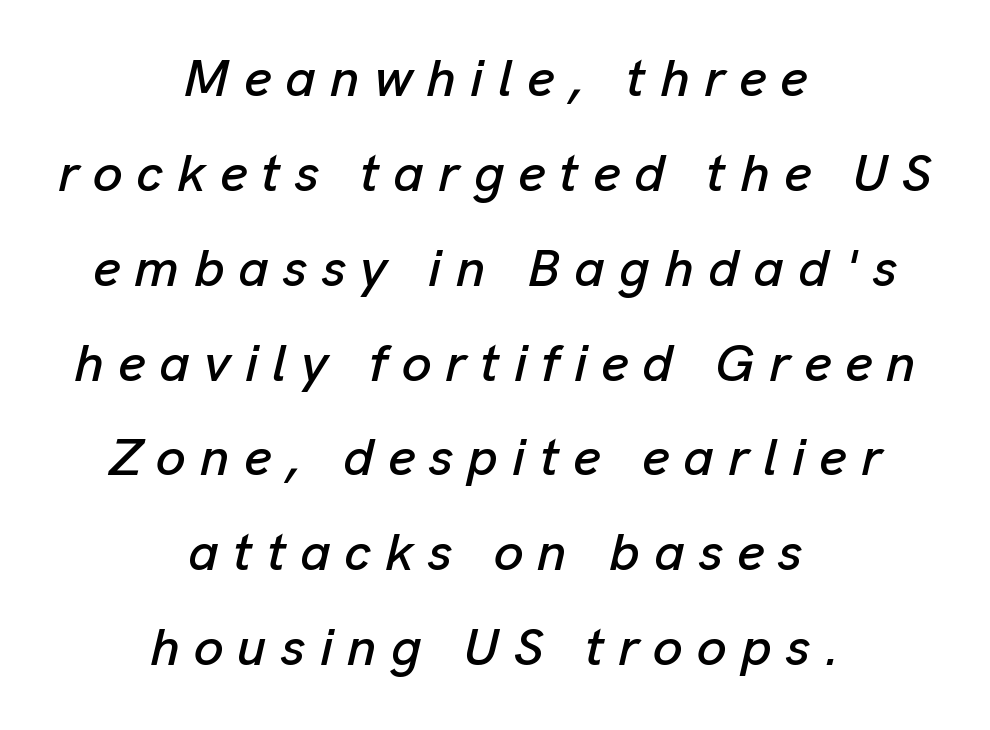
Think of a printed novel: that variable character pitch is what you see here. The strip under each line holds only bare page. Glyph-to-glyph distance is far greater than everyday printed text. Compared with a flush-left layout, this one balances lines on the center instead. Yep, that's italic — everything's leaning.
